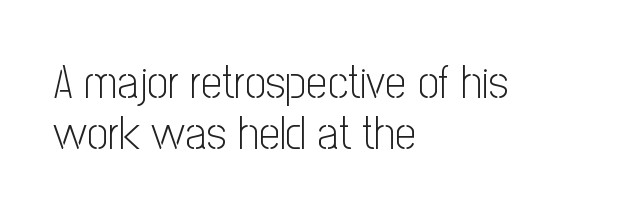
The image shows 47 px light, condensed sans-serif type, upright; set left-aligned, tight line spacing (1.09x), normal letter spacing, not underlined; low stroke contrast and a medium x-height.
